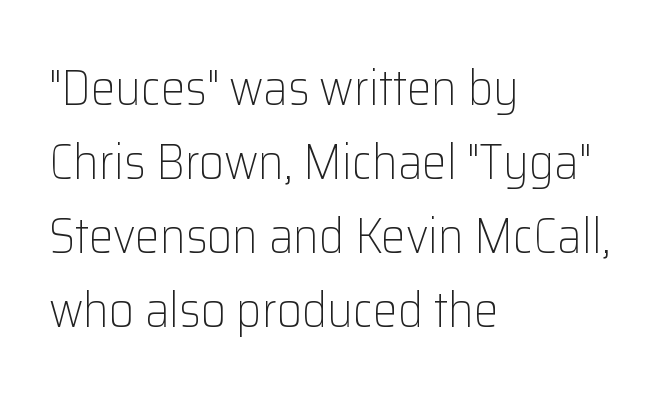
The specimen omits any rule beneath the text block's lines. Stems here are at most as thick as an everyday book face. Which margin do the lines hug? The left one — the right edge is uneven. This sample uses plain, unmodified letter spacing. Rendered with straight, roman letterforms.
